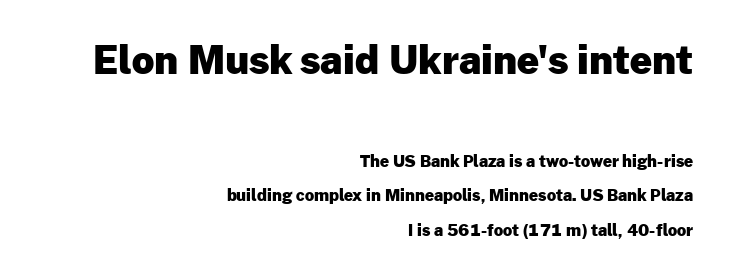
Q: Is the text bold? A: Yes.
Q: Is the text italic (slanted)? A: No, it is upright.
Q: Is the typeface a serif or a sans-serif typeface? A: Sans-serif.
Q: Is the text underlined? A: No.
Q: How is the paragraph aligned? A: Right-aligned.
Q: Is the spacing between letters normal or unusually wide? A: Normal.
Q: Is the spacing between lines tight, normal or loose? A: Loose.
Q: Which block of text is set in a larger size, the first (top) or the second (bottom)? A: The first (top) one.
Q: Width (condensed, normal, or wide)? A: Normal.
Q: Stroke contrast? A: Low.
Q: x-height? A: Medium.
Q: Monospaced? A: No.
